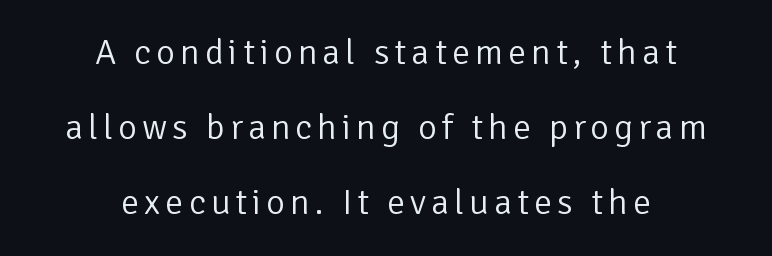
Q: Is the text bold? A: No.
Q: Is the text italic (slanted)? A: No, it is upright.
Q: Is the typeface a serif or a sans-serif typeface? A: Sans-serif.
Q: Is the text underlined? A: No.
Q: How is the paragraph aligned? A: Centered.
Q: Is the spacing between lines tight, normal or loose? A: Loose.
Q: Width (condensed, normal, or wide)? A: Normal.
Q: Stroke contrast? A: Low.
Q: x-height? A: Medium.
Q: Monospaced? A: No.
